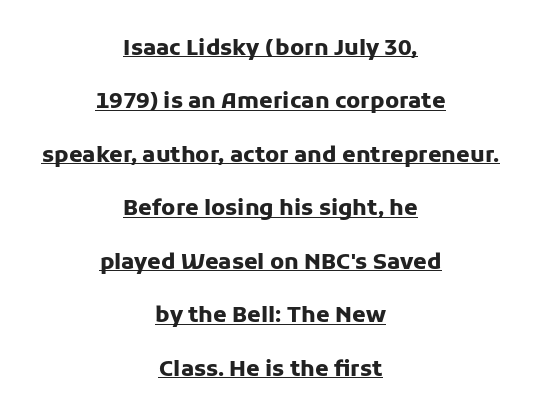
{"italic": "no", "bold": "yes", "underline": "yes", "align": "center", "line_spacing": "loose", "line_spacing_ratio": 2.43, "letter_spacing": "normal", "letter_spacing_em": 0.0, "glyph_px": 22}
